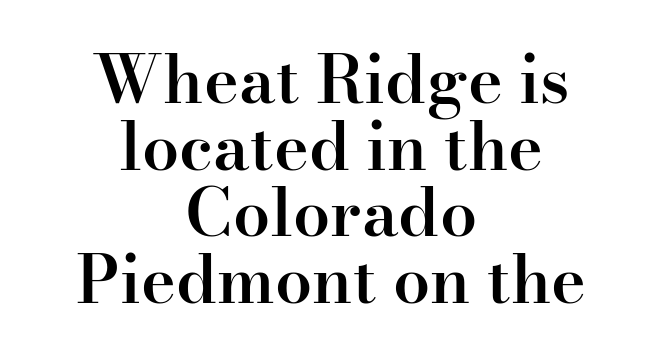
Q: Is the text bold? A: Semi-bold.
Q: Is the text italic (slanted)? A: No, it is upright.
Q: Is the typeface a serif or a sans-serif typeface? A: Serif.
Q: Is the text underlined? A: No.
Q: How is the paragraph aligned? A: Centered.
Q: Is the spacing between letters normal or unusually wide? A: Normal.
Q: Is the spacing between lines tight, normal or loose? A: Tight.
Q: Width (condensed, normal, or wide)? A: Normal.
Q: Stroke contrast? A: High.
Q: x-height? A: Small.
Q: Monospaced? A: No.
